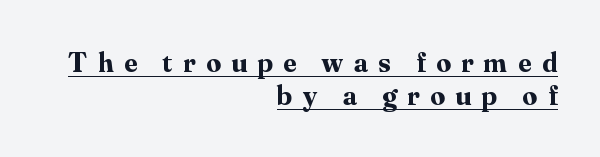
The image shows 29 px bold serif type, upright; set right-aligned, tight line spacing (1.14x), unusually wide letter spacing (+0.36 em), underlined; medium stroke contrast and a small x-height.
